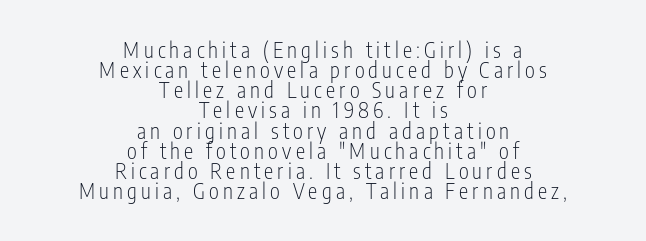
The image shows 21 px text type, upright; set centered, tight line spacing (0.96x), unusually wide letter spacing (+0.2 em), not underlined.
